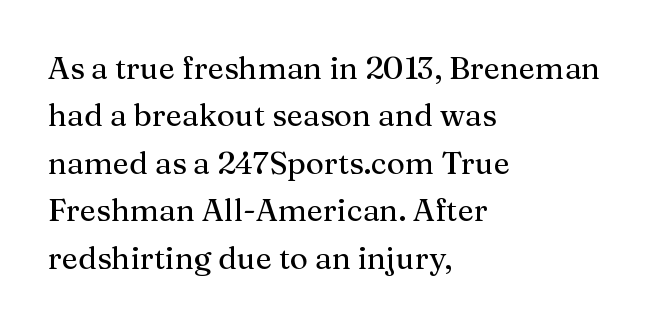
Q: Is the text italic (slanted)? A: No, it is upright.
Q: Is the typeface a serif or a sans-serif typeface? A: Serif.
Q: Is the text underlined? A: No.
Q: How is the paragraph aligned? A: Left-aligned.
Q: Is the spacing between letters normal or unusually wide? A: Normal.
Q: Is the spacing between lines tight, normal or loose? A: Normal.
Q: Width (condensed, normal, or wide)? A: Normal.
Q: Stroke contrast? A: Medium.
Q: x-height? A: Medium.
Q: Monospaced? A: No.
